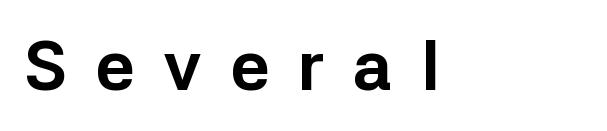
{"serif": "no", "italic": "no", "bold": "yes", "weight": "bold", "width": "normal", "stroke_contrast": "low", "x_height": "medium", "monospaced": "no", "underline": "no", "align": "left", "letter_spacing": "wide", "letter_spacing_em": 0.41, "glyph_px": 69}
